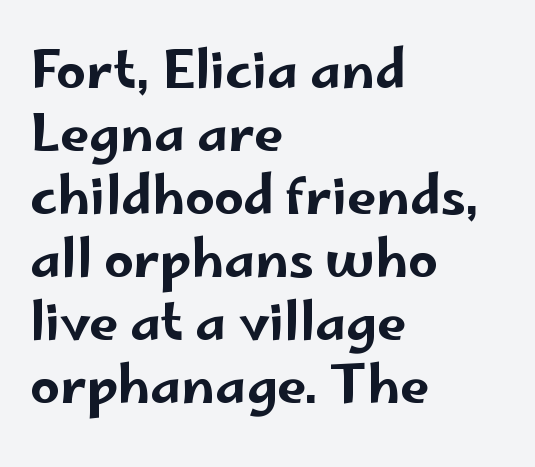
{"serif": "no", "italic": "no", "width": "wide", "stroke_contrast": "low", "x_height": "small", "monospaced": "no", "underline": "no", "align": "left", "line_spacing_ratio": 1.21, "letter_spacing": "normal", "letter_spacing_em": 0.0, "glyph_px": 52}
